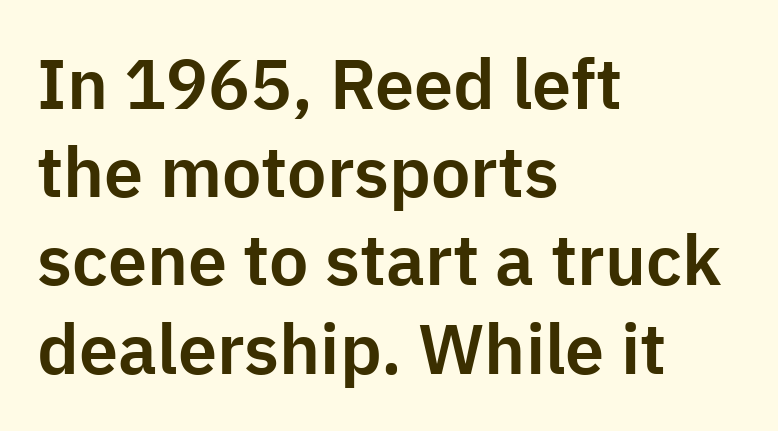
Plain, unruled lines of type. One-word summary of the alignment: left. The face used here is proportionally spaced, like ordinary book or web type. A typesetter would label this face a sans.
